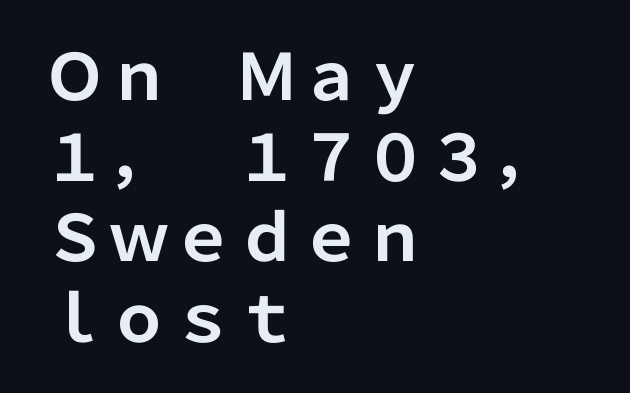
Q: Is the text bold? A: Yes.
Q: Is the text italic (slanted)? A: No, it is upright.
Q: Is the typeface a serif or a sans-serif typeface? A: Sans-serif.
Q: Is the text underlined? A: No.
Q: How is the paragraph aligned? A: Left-aligned.
Q: Is the spacing between letters normal or unusually wide? A: Normal.
Q: Is the spacing between lines tight, normal or loose? A: Normal.
Q: Width (condensed, normal, or wide)? A: Normal.
Q: Stroke contrast? A: Low.
Q: x-height? A: Medium.
Q: Monospaced? A: No.
